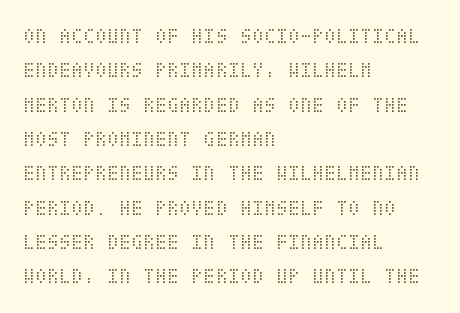
The specimen reads as upright at a glance. Is the stroke heavy? The answer is a plain regular-or-lighter. Clear beneath every line of the passage. Notice how descenders clear the ascenders below comfortably — that's standard leading.
